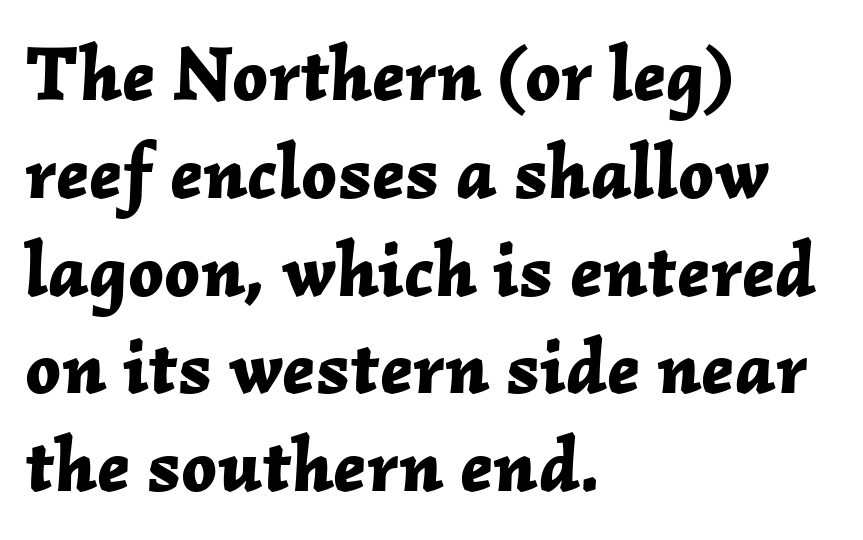
The image shows 77 px bold type, italic (leaning right); set left-aligned, normal line spacing (1.27x), normal letter spacing, not underlined; low stroke contrast and a medium x-height.
